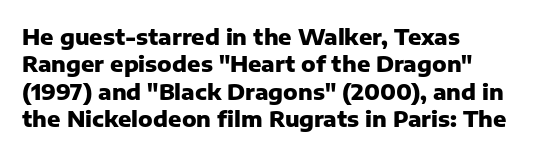
Q: Is the text bold? A: Yes.
Q: Is the text italic (slanted)? A: No, it is upright.
Q: Is the text underlined? A: No.
Q: How is the paragraph aligned? A: Left-aligned.
Q: Is the spacing between letters normal or unusually wide? A: Normal.
Q: Is the spacing between lines tight, normal or loose? A: Normal.
